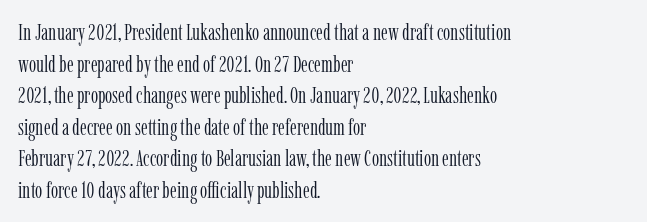
The strokes are not fattened; the text isn't bold. Beneath every word, the page is bare. Every row of glyphs begins at an identical x-position on the left. In terms of posture, this sample is upright.
